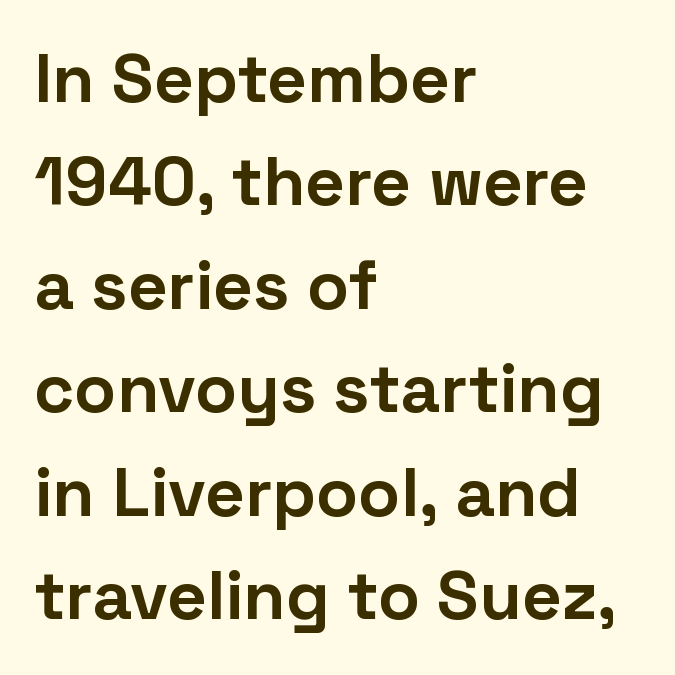
Letters rest on an invisible, unmarked baseline. Note the varied advance widths — an 'i' is clearly narrower than an 'm'. The designer left line spacing at the default. Look at the bottom of the vertical strokes: they stop flat, with no serifs.
